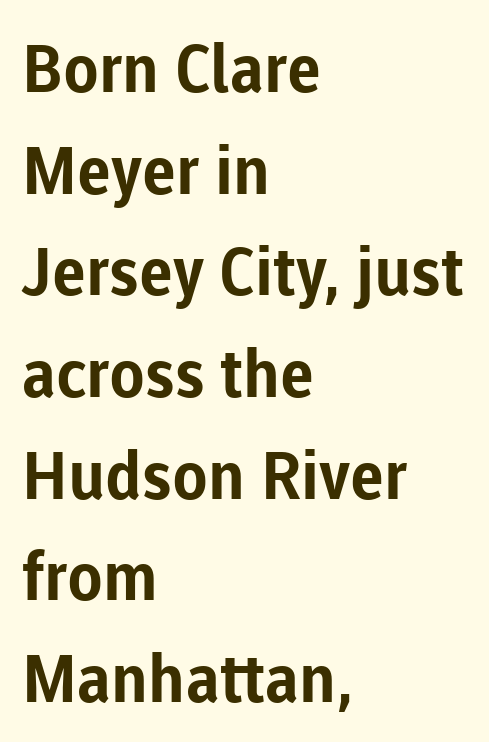
Q: Is the text bold? A: Yes.
Q: Is the text italic (slanted)? A: No, it is upright.
Q: Is the typeface a serif or a sans-serif typeface? A: Sans-serif.
Q: Is the text underlined? A: No.
Q: How is the paragraph aligned? A: Left-aligned.
Q: Is the spacing between letters normal or unusually wide? A: Normal.
Q: Is the spacing between lines tight, normal or loose? A: Normal.
Q: Width (condensed, normal, or wide)? A: Normal.
Q: Stroke contrast? A: Low.
Q: x-height? A: Medium.
Q: Monospaced? A: No.
